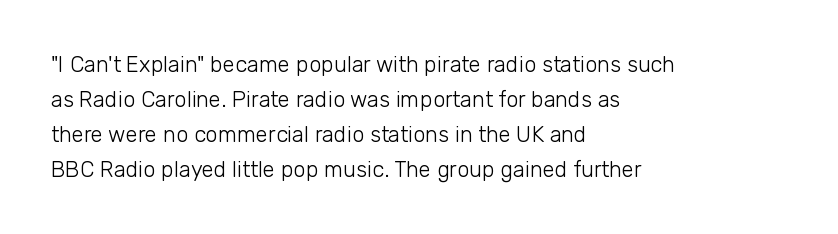
Q: Is the text bold? A: No.
Q: Is the text italic (slanted)? A: No, it is upright.
Q: Is the text underlined? A: No.
Q: How is the paragraph aligned? A: Left-aligned.
Q: Is the spacing between letters normal or unusually wide? A: Normal.
Q: Is the spacing between lines tight, normal or loose? A: Normal.
